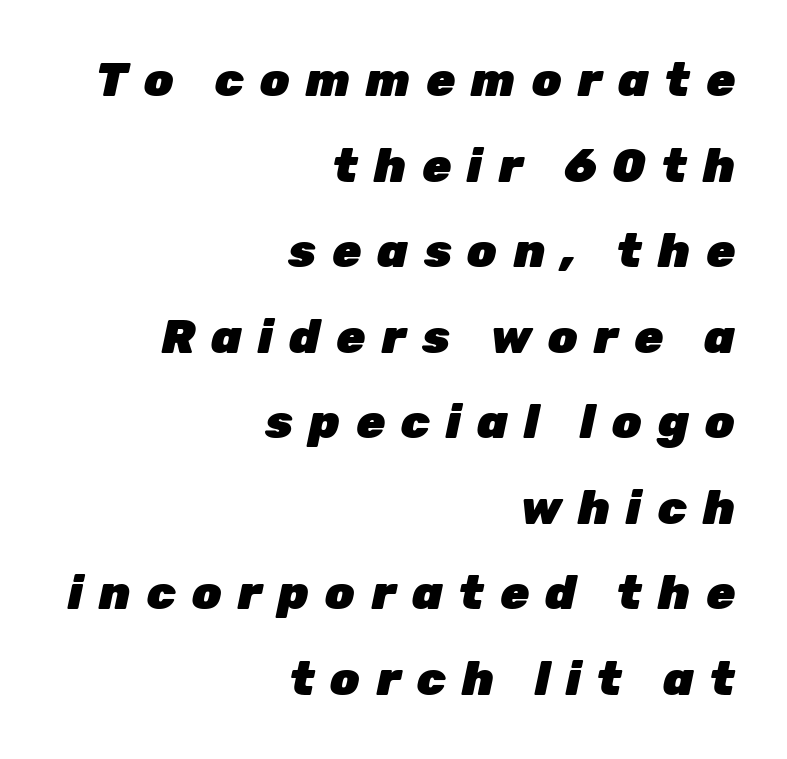
Q: Is the text bold? A: Yes.
Q: Is the text italic (slanted)? A: Yes, it leans right by about 12 degrees.
Q: Is the text underlined? A: No.
Q: How is the paragraph aligned? A: Right-aligned.
Q: Is the spacing between letters normal or unusually wide? A: Unusually wide.
Q: Width (condensed, normal, or wide)? A: Normal.
Q: Stroke contrast? A: Low.
Q: x-height? A: Medium.
Q: Monospaced? A: No.
